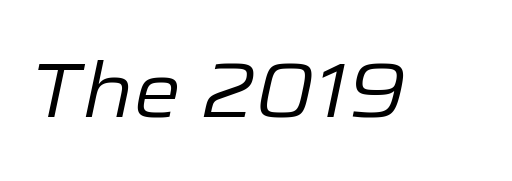
{"italic": "yes", "lean": "right", "slant_degrees": 12, "bold": "no", "weight": "regular", "width": "normal", "stroke_contrast": "low", "x_height": "medium", "monospaced": "no", "underline": "no", "letter_spacing": "normal", "letter_spacing_em": 0.0, "glyph_px": 76}
